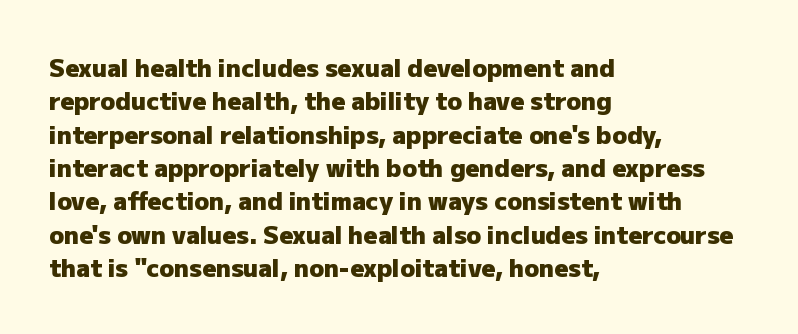
The image shows 24 px bold type, upright; set left-aligned, normal line spacing (1.39x), normal letter spacing, not underlined.
